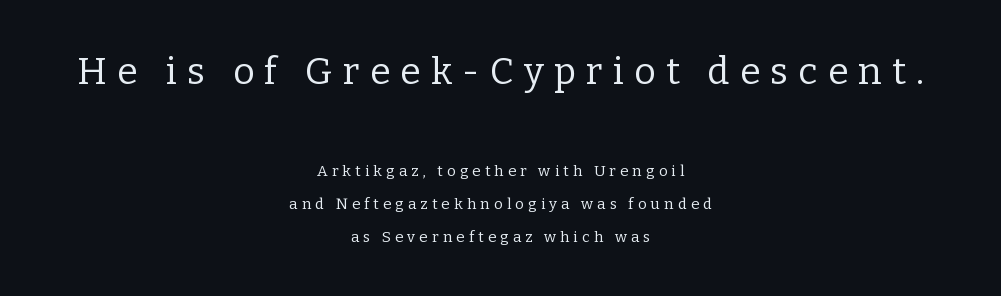
The lines in this sample share a center point and differ in where they start and stop. The block of text is sparse from top to bottom, with ample space between rows. Of the two passages, the one on top uses the larger point size. These lines are rendered in a variable-pitch font. Display-style spreading of the glyphs; the letterfit is very open. Bold? No — there's no thickening of the strokes.
